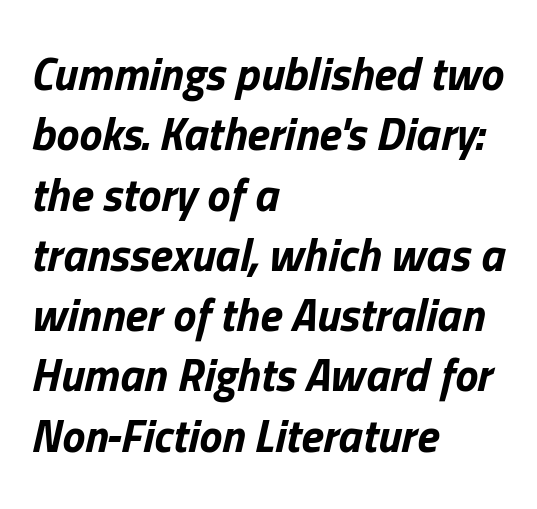
{"italic": "yes", "lean": "right", "slant_degrees": 13, "bold": "yes", "weight": "bold", "width": "normal", "stroke_contrast": "low", "x_height": "medium", "monospaced": "no", "underline": "no", "align": "left", "line_spacing": "normal", "line_spacing_ratio": 1.31, "letter_spacing": "normal", "letter_spacing_em": 0.0, "glyph_px": 46}
